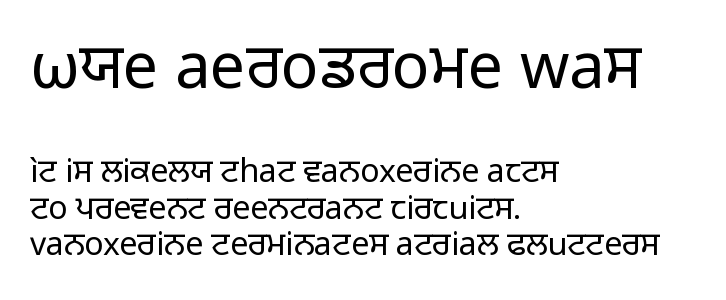
Q: Is the text bold? A: No.
Q: Is the text italic (slanted)? A: No, it is upright.
Q: Is the typeface a serif or a sans-serif typeface? A: Sans-serif.
Q: Is the text underlined? A: No.
Q: How is the paragraph aligned? A: Left-aligned.
Q: Is the spacing between letters normal or unusually wide? A: Normal.
Q: Is the spacing between lines tight, normal or loose? A: Tight.
Q: Which block of text is set in a larger size, the first (top) or the second (bottom)? A: The first (top) one.
Q: Width (condensed, normal, or wide)? A: Normal.
Q: Stroke contrast? A: Low.
Q: x-height? A: Medium.
Q: Monospaced? A: No.
